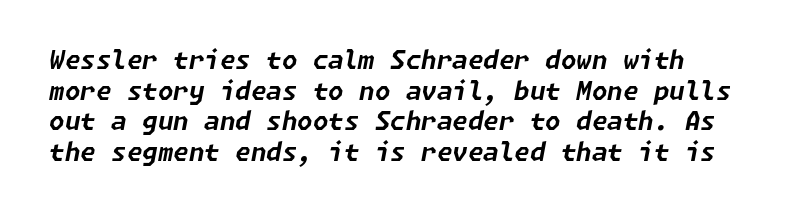
Q: Is the text bold? A: Yes.
Q: Is the text italic (slanted)? A: Yes, it leans right by about 11 degrees.
Q: Is the text underlined? A: No.
Q: Is the spacing between letters normal or unusually wide? A: Normal.
